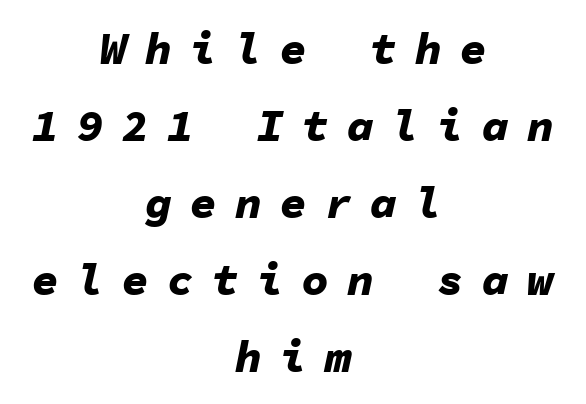
The image shows 45 px bold type, italic (leaning right), monospaced; set centered, line spacing 1.71x, unusually wide letter spacing (+0.4 em), not underlined; low stroke contrast and a medium x-height.
